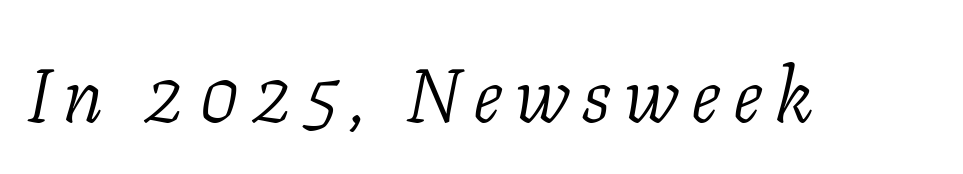
{"serif": "yes", "italic": "yes", "lean": "right", "slant_degrees": 11, "bold": "no", "weight": "light", "width": "normal", "stroke_contrast": "low", "x_height": "medium", "monospaced": "no", "underline": "no", "glyph_px": 75}
